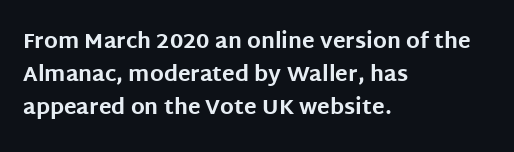
Q: Is the text bold? A: Yes.
Q: Is the text italic (slanted)? A: No, it is upright.
Q: Is the text underlined? A: No.
Q: How is the paragraph aligned? A: Left-aligned.
Q: Is the spacing between letters normal or unusually wide? A: Normal.
Q: Is the spacing between lines tight, normal or loose? A: Normal.
